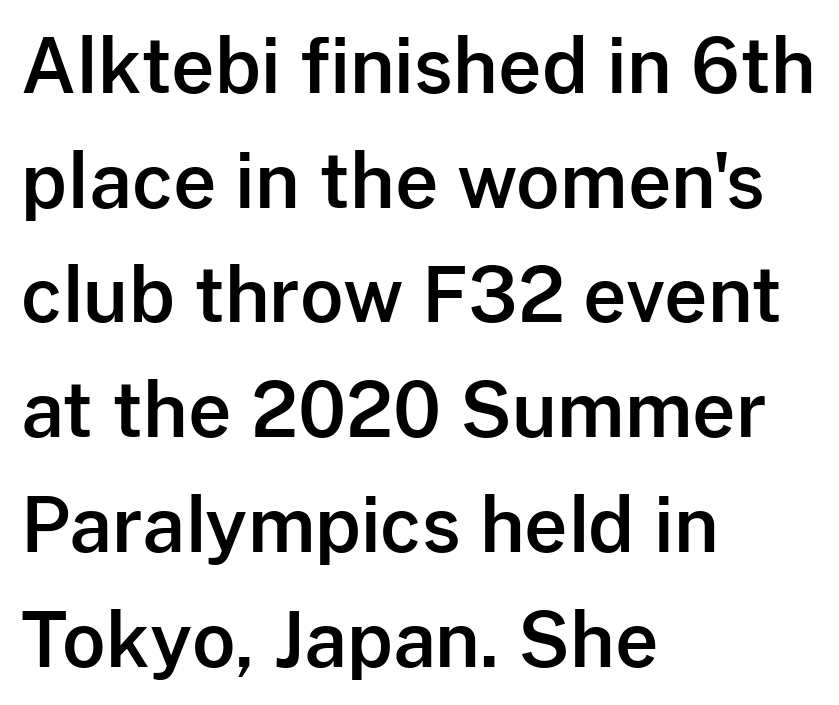
The image shows 75 px sans-serif type, upright; set left-aligned, normal line spacing (1.53x), normal letter spacing, not underlined; low stroke contrast and a medium x-height.
